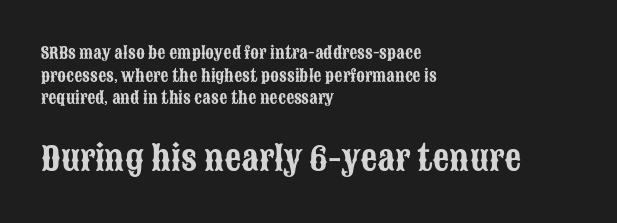
{"serif": "no", "italic": "no", "width": "condensed", "stroke_contrast": "low", "x_height": "large", "monospaced": "no", "underline": "no", "align": "left", "line_spacing": "normal", "line_spacing_ratio": 1.42, "letter_spacing": "normal", "letter_spacing_em": 0.0, "larger_block": "second", "size_ratio": 2.06, "glyph_px": 33}
